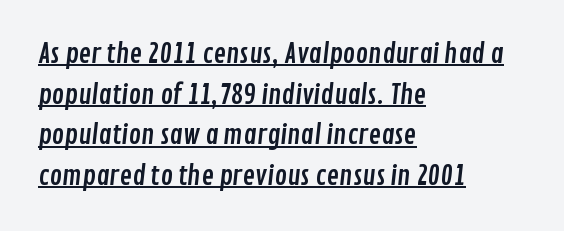
Q: Is the text underlined? A: Yes.
Q: How is the paragraph aligned? A: Left-aligned.
Q: Is the spacing between letters normal or unusually wide? A: Normal.
Q: Is the spacing between lines tight, normal or loose? A: Normal.
